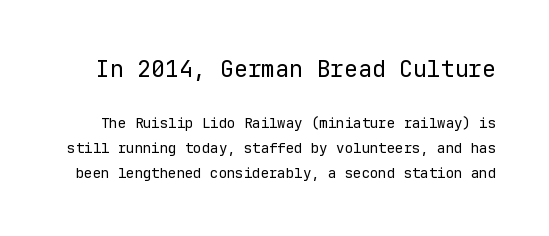
Letters rest on an invisible, unmarked baseline. No heavy texture on the line: the type isn't bold. This sample uses plain, unmodified letter spacing. Designer's note — italics off, roman on. The initial chunk of copy outweighs the following chunk in type size.
